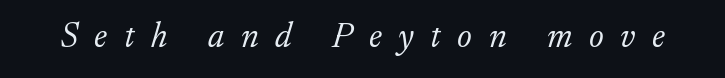
The image shows 35 px light serif type, italic (leaning right); set unusually wide letter spacing (+0.47 em), not underlined; low stroke contrast and a small x-height.
